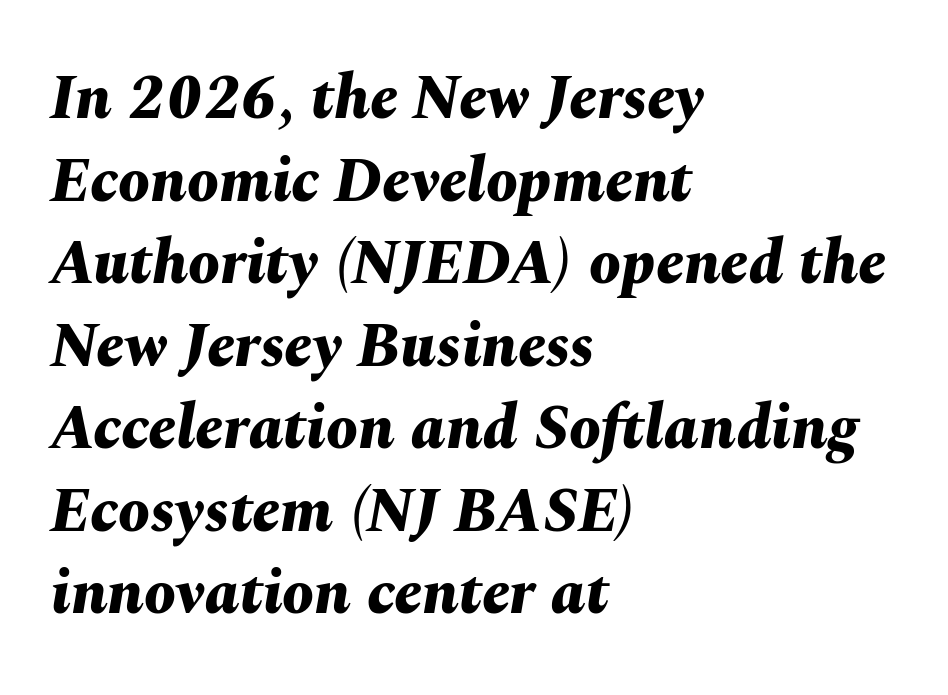
The letters advance in unequal steps, a hallmark of proportional type. Tracking value appears to be zero — textbook default spacing. Descender tails drop into unmarked territory. Strokes here are thick enough to call this a true bold. The space between consecutive lines is moderate.
